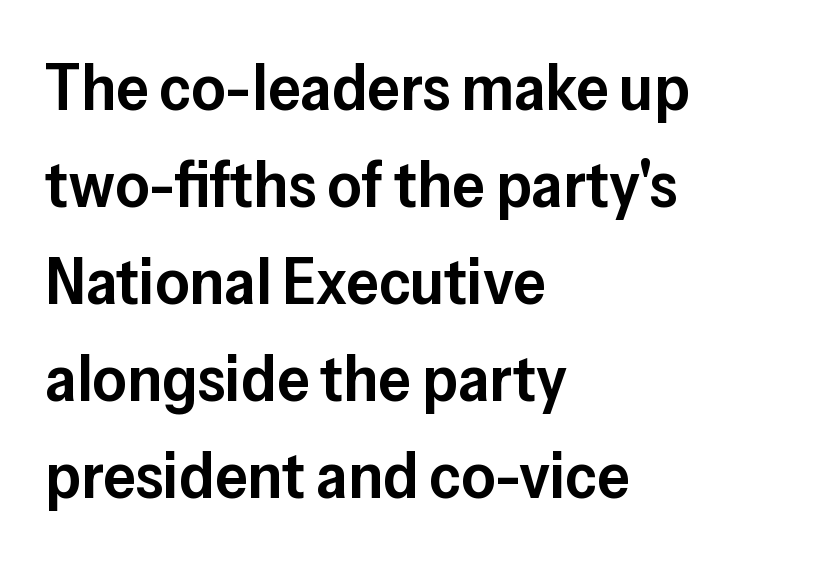
{"serif": "no", "italic": "no", "bold": "semi", "weight": "semibold", "width": "normal", "stroke_contrast": "low", "x_height": "medium", "monospaced": "no", "underline": "no", "align": "left", "line_spacing": "normal", "line_spacing_ratio": 1.47, "letter_spacing": "normal", "letter_spacing_em": 0.0, "glyph_px": 66}
